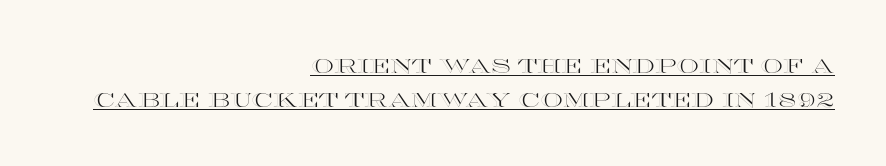
{"italic": "no", "underline": "yes", "align": "right", "line_spacing": "normal", "line_spacing_ratio": 1.68, "letter_spacing": "normal", "letter_spacing_em": 0.0, "glyph_px": 20}
